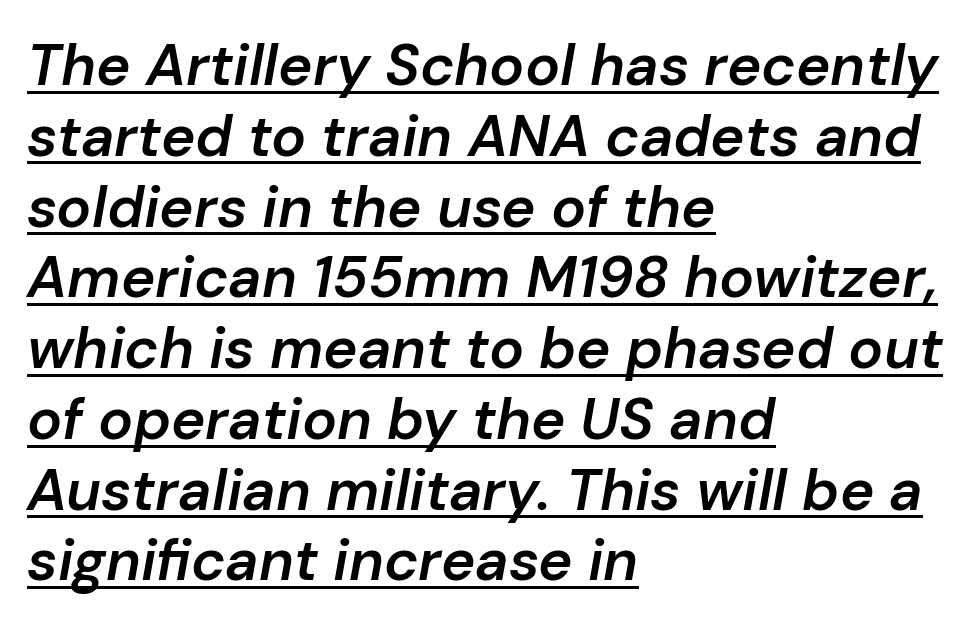
Caption: standard tracking, unaltered. Looks like regular typesetting: each glyph gets only the width it needs. The lettering tilts uniformly, giving the passage an italic look. Caption: multi-line text, flush left, ragged right. The string is rendered with underlining switched on.
